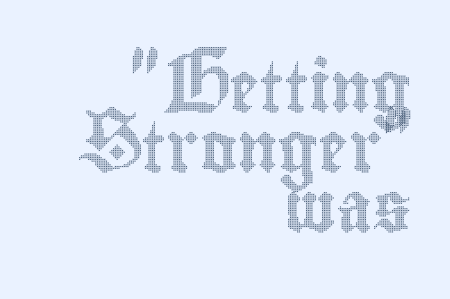
The image shows 50 px condensed type, upright; set right-aligned, line spacing 1.2x, normal letter spacing, not underlined; a small x-height.
